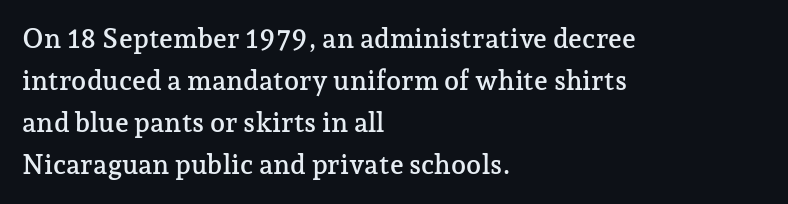
Quick note: underline off. The typesetter chose a ragged-right arrangement here. Posture: straight, roman, zero tilt. Leading: standard. Words appear dense and cohesive because spacing is normal.
